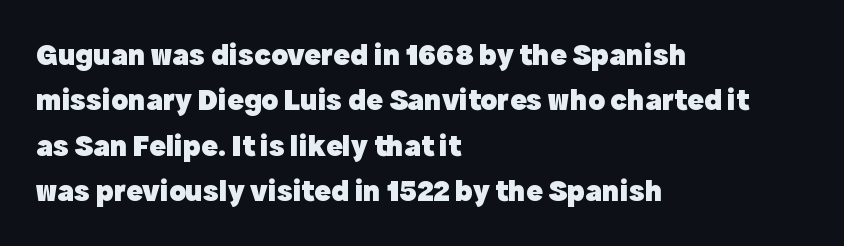
{"serif": "no", "italic": "no", "bold": "yes", "weight": "heavy", "width": "normal", "x_height": "medium", "monospaced": "no", "underline": "no", "align": "left", "line_spacing": "normal", "line_spacing_ratio": 1.46, "letter_spacing": "normal", "letter_spacing_em": 0.0, "glyph_px": 31}
